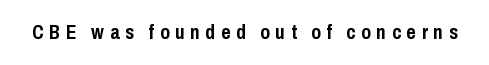
Q: Is the text bold? A: Yes.
Q: Is the text italic (slanted)? A: No, it is upright.
Q: Is the text underlined? A: No.
Q: Is the spacing between letters normal or unusually wide? A: Unusually wide.
